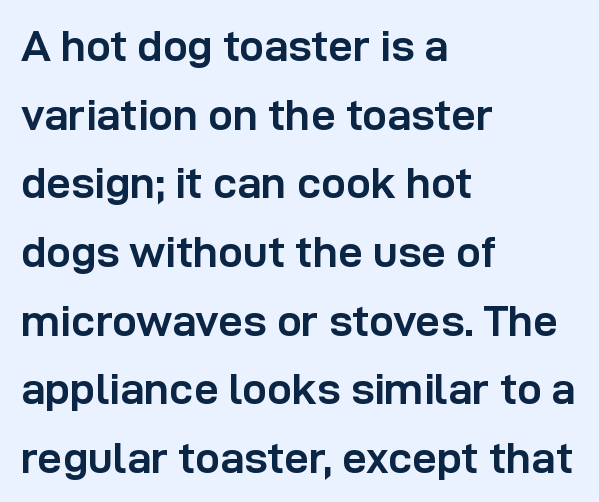
Q: Is the text bold? A: Yes.
Q: Is the text italic (slanted)? A: No, it is upright.
Q: Is the typeface a serif or a sans-serif typeface? A: Sans-serif.
Q: Is the text underlined? A: No.
Q: How is the paragraph aligned? A: Left-aligned.
Q: Is the spacing between letters normal or unusually wide? A: Normal.
Q: Is the spacing between lines tight, normal or loose? A: Normal.
Q: Width (condensed, normal, or wide)? A: Normal.
Q: Stroke contrast? A: Low.
Q: x-height? A: Medium.
Q: Monospaced? A: No.
